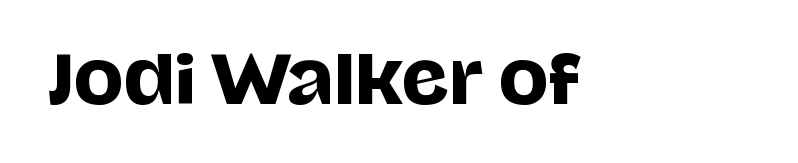
{"serif": "no", "italic": "no", "width": "normal", "stroke_contrast": "low", "x_height": "large", "monospaced": "no", "underline": "no", "letter_spacing": "normal", "letter_spacing_em": 0.0, "glyph_px": 66}
